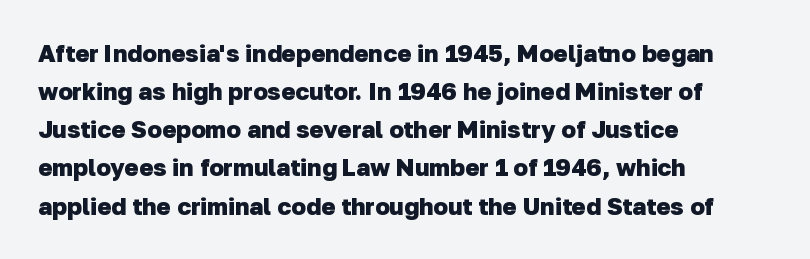
{"bold": "yes", "underline": "no", "align": "left", "line_spacing": "normal", "line_spacing_ratio": 1.59, "letter_spacing": "normal", "letter_spacing_em": 0.0, "glyph_px": 24}
